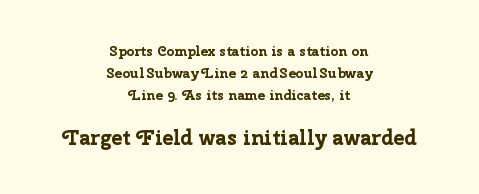
Q: Is the text bold? A: Yes.
Q: Is the text italic (slanted)? A: No, it is upright.
Q: Is the text underlined? A: No.
Q: How is the paragraph aligned? A: Centered.
Q: Is the spacing between letters normal or unusually wide? A: Normal.
Q: Is the spacing between lines tight, normal or loose? A: Normal.
Q: Which block of text is set in a larger size, the first (top) or the second (bottom)? A: The second (bottom) one.
